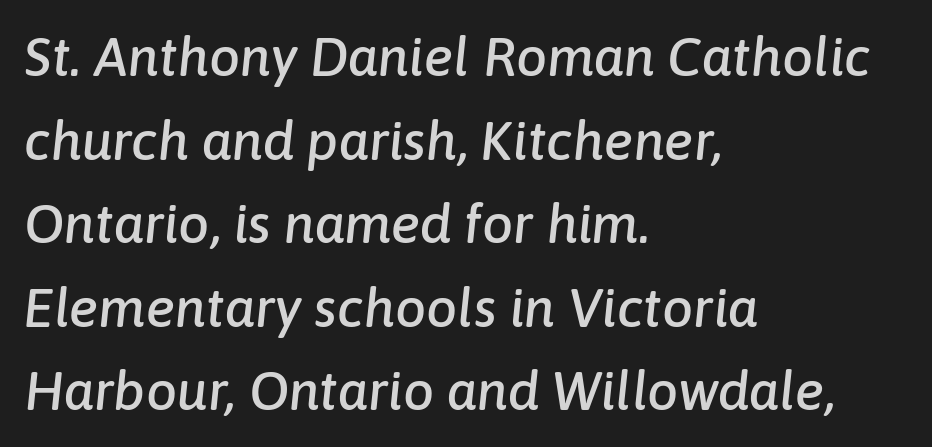
Do the characters align in a grid? No, the font is proportional. Layout note: lines flush left. Inter-character spacing is left at the font's built-in metrics. A typesetter would call this leading conventional body-copy spacing. You can tell it's italic because the verticals aren't actually vertical. This rendering features lettering with no underline.
